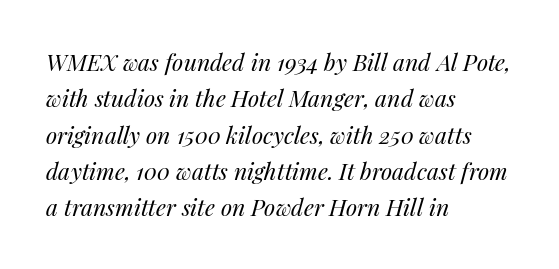
Q: Is the text bold? A: No.
Q: Is the text italic (slanted)? A: Yes, it leans right by about 14 degrees.
Q: Is the text underlined? A: No.
Q: How is the paragraph aligned? A: Left-aligned.
Q: Is the spacing between letters normal or unusually wide? A: Normal.
Q: Is the spacing between lines tight, normal or loose? A: Normal.
